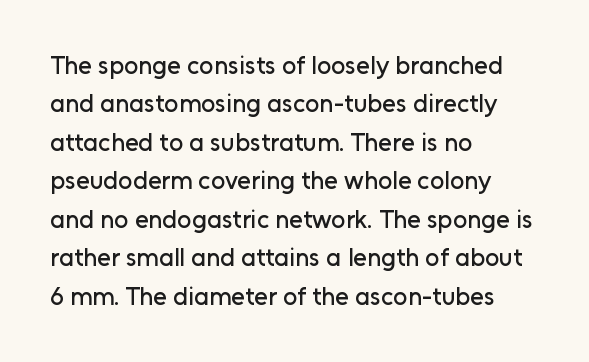
{"italic": "no", "underline": "no", "align": "left", "line_spacing": "normal", "line_spacing_ratio": 1.54, "letter_spacing": "normal", "letter_spacing_em": 0.0, "glyph_px": 25}
